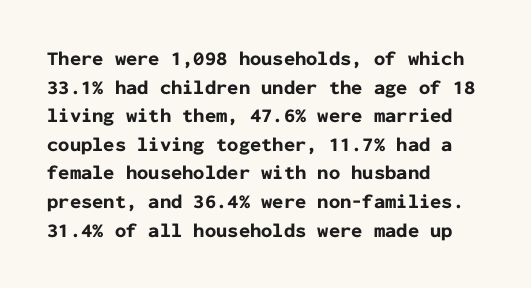
{"italic": "no", "bold": "yes", "underline": "no", "align": "left", "line_spacing": "normal", "line_spacing_ratio": 1.43, "letter_spacing": "normal", "letter_spacing_em": 0.0, "glyph_px": 20}
